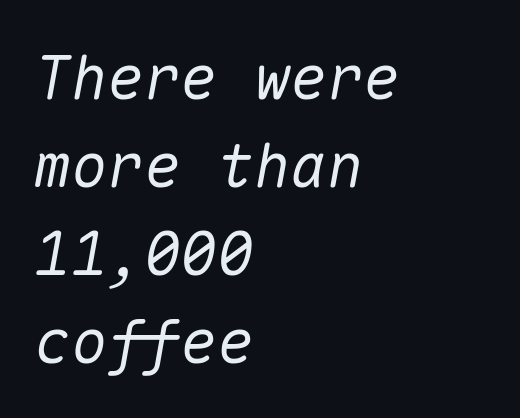
Beneath every word, the page is bare. Rows of type keep a routine distance in the vertical direction. If you drew a line through each stem, it would be angled. The face used here is rendered with its standard letterfit. Teacher's note: observe the even left margin — that is flush-left alignment.
